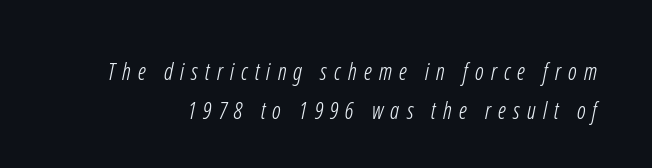
The image shows 23 px text type; set normal line spacing (1.69x), unusually wide letter spacing (+0.31 em), not underlined.
